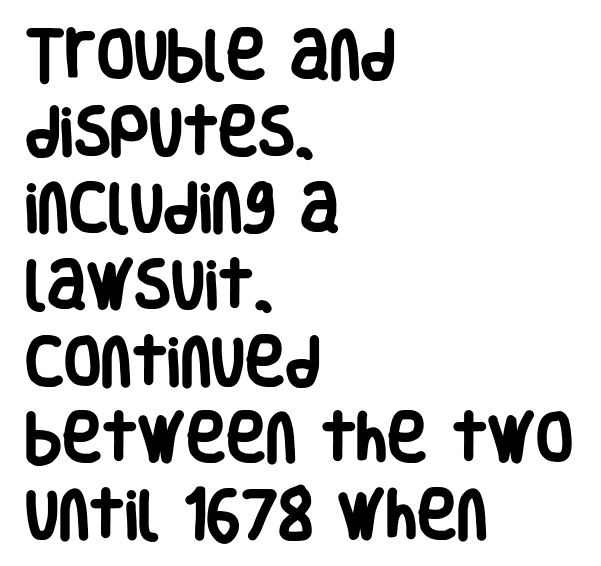
Q: Is the text bold? A: Yes.
Q: Is the text italic (slanted)? A: No, it is upright.
Q: Is the typeface a serif or a sans-serif typeface? A: Sans-serif.
Q: Is the text underlined? A: No.
Q: How is the paragraph aligned? A: Left-aligned.
Q: Is the spacing between letters normal or unusually wide? A: Normal.
Q: Is the spacing between lines tight, normal or loose? A: Normal.
Q: Width (condensed, normal, or wide)? A: Condensed.
Q: Stroke contrast? A: Low.
Q: x-height? A: Large.
Q: Monospaced? A: No.
